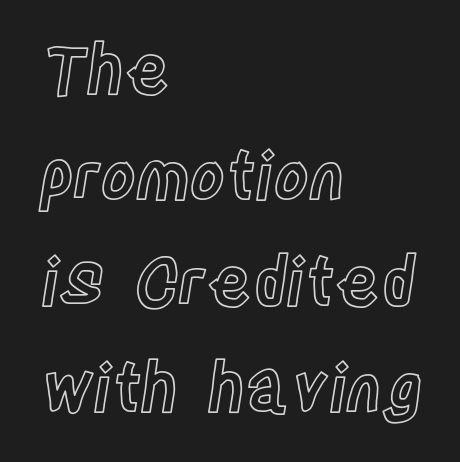
{"width": "condensed", "x_height": "large", "monospaced": "no", "underline": "no", "align": "left", "line_spacing": "normal", "line_spacing_ratio": 1.58, "letter_spacing": "normal", "letter_spacing_em": 0.0, "glyph_px": 67}
